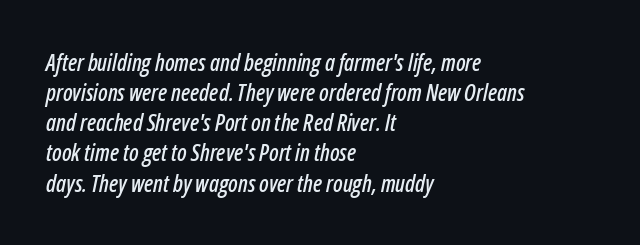
The image shows 23 px text type, italic (leaning right); set left-aligned, normal line spacing (1.31x), normal letter spacing, not underlined.
